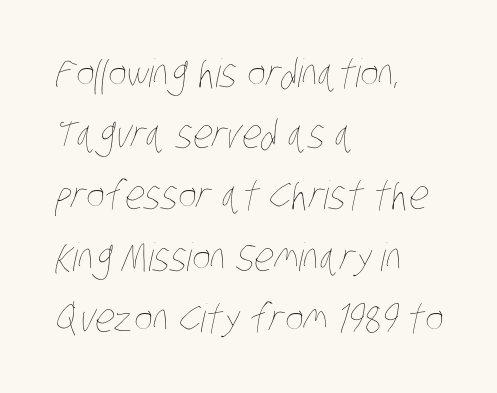
The image shows 39 px thin, condensed type; set left-aligned, normal line spacing (1.57x), normal letter spacing, not underlined; low stroke contrast and a large x-height.
